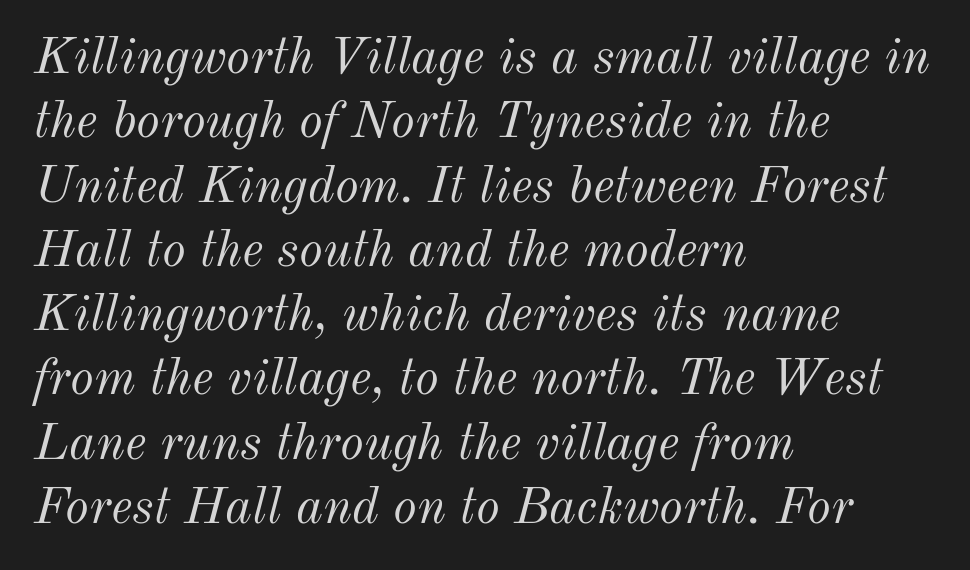
Q: Is the text bold? A: No.
Q: Is the text italic (slanted)? A: Yes, it leans right by about 12 degrees.
Q: Is the text underlined? A: No.
Q: How is the paragraph aligned? A: Left-aligned.
Q: Is the spacing between letters normal or unusually wide? A: Normal.
Q: Is the spacing between lines tight, normal or loose? A: Normal.
Q: Width (condensed, normal, or wide)? A: Normal.
Q: Stroke contrast? A: Medium.
Q: x-height? A: Small.
Q: Monospaced? A: No.
